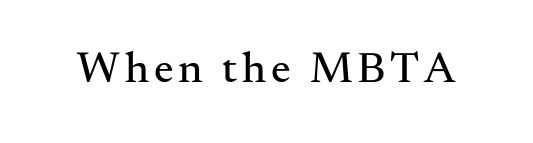
The typography opts for an upright posture over an oblique one. Here the designer chose a conventional face with non-uniform glyph widths. Are there feet on the stems? There are — it's a serif. The foot of each line stays bare and open.
